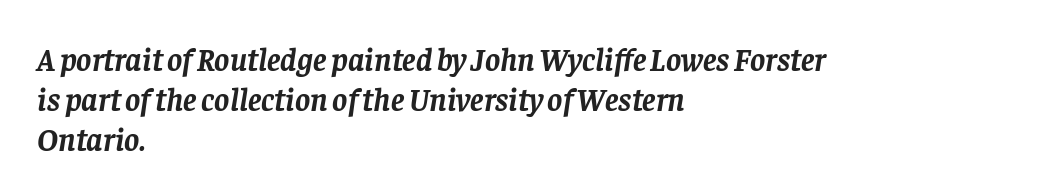
Q: Is the text bold? A: Yes.
Q: Is the text italic (slanted)? A: Yes, it leans right by about 8 degrees.
Q: Is the typeface a serif or a sans-serif typeface? A: Serif.
Q: Is the text underlined? A: No.
Q: How is the paragraph aligned? A: Left-aligned.
Q: Is the spacing between letters normal or unusually wide? A: Normal.
Q: Is the spacing between lines tight, normal or loose? A: Normal.
Q: Width (condensed, normal, or wide)? A: Normal.
Q: Stroke contrast? A: Low.
Q: x-height? A: Large.
Q: Monospaced? A: No.
